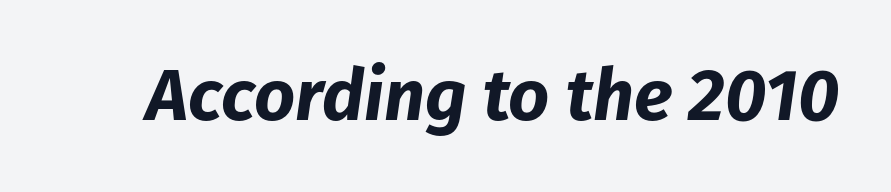
The image shows 72 px bold type, italic (leaning right); set normal letter spacing, not underlined; low stroke contrast and a medium x-height.
